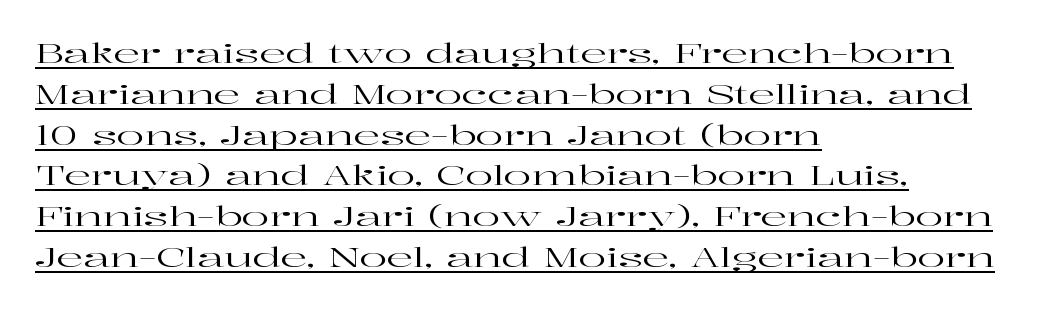
Q: Is the text italic (slanted)? A: No, it is upright.
Q: Is the text underlined? A: Yes.
Q: How is the paragraph aligned? A: Left-aligned.
Q: Is the spacing between letters normal or unusually wide? A: Normal.
Q: Is the spacing between lines tight, normal or loose? A: Normal.
